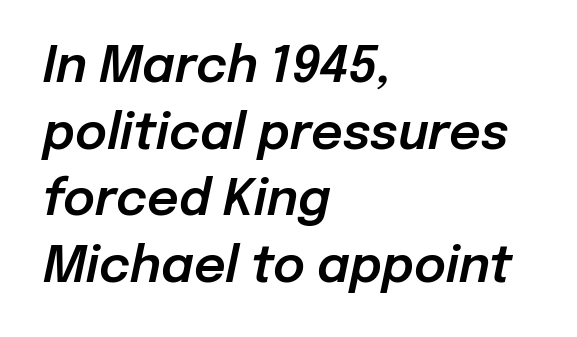
{"italic": "yes", "lean": "right", "slant_degrees": 12, "width": "normal", "stroke_contrast": "low", "x_height": "medium", "monospaced": "no", "underline": "no", "align": "left", "line_spacing": "normal", "line_spacing_ratio": 1.36, "letter_spacing": "normal", "letter_spacing_em": 0.0, "glyph_px": 49}
